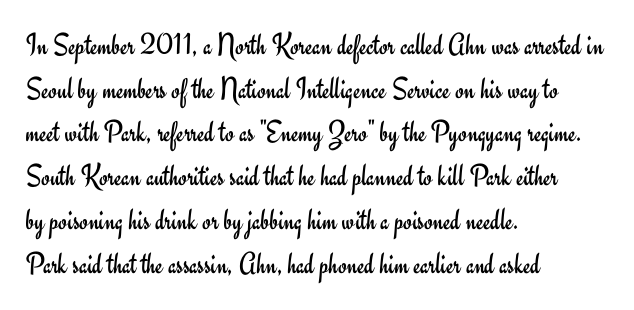
Ink coverage per letter is moderate at most. The rendering uses natural spacing where letterforms have individual widths. Descenders are the only things crossing below the line. Vertical spacing — default.
